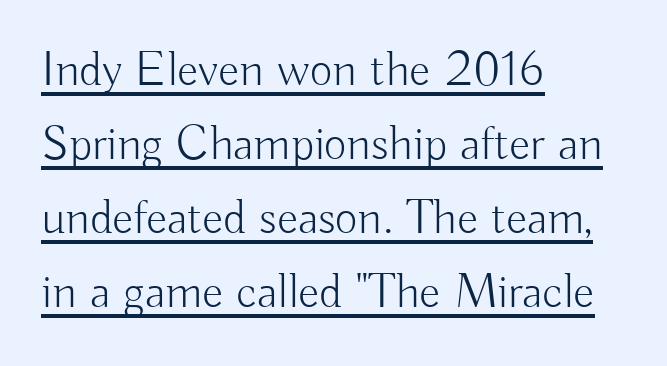
The image shows 49 px light sans-serif type, upright; set left-aligned, normal line spacing (1.51x), normal letter spacing, underlined; low stroke contrast and a small x-height.
